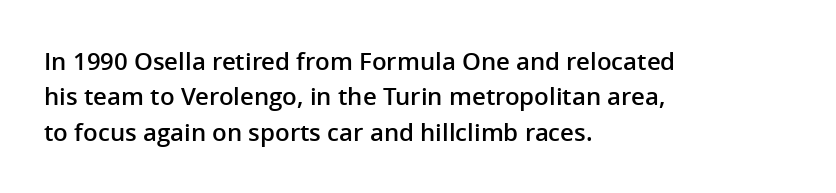
The image shows 24 px text type, upright; set left-aligned, normal line spacing (1.47x), normal letter spacing, not underlined.
